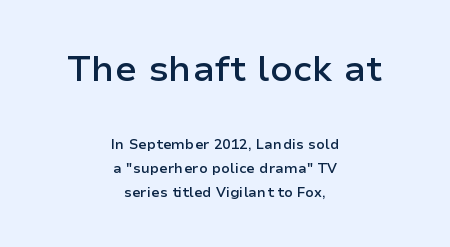
The image shows 36 px semibold sans-serif type, upright; set centered, line spacing 1.71x, normal letter spacing, not underlined; the first (top) block is 2.57x larger; low stroke contrast and a medium x-height.
